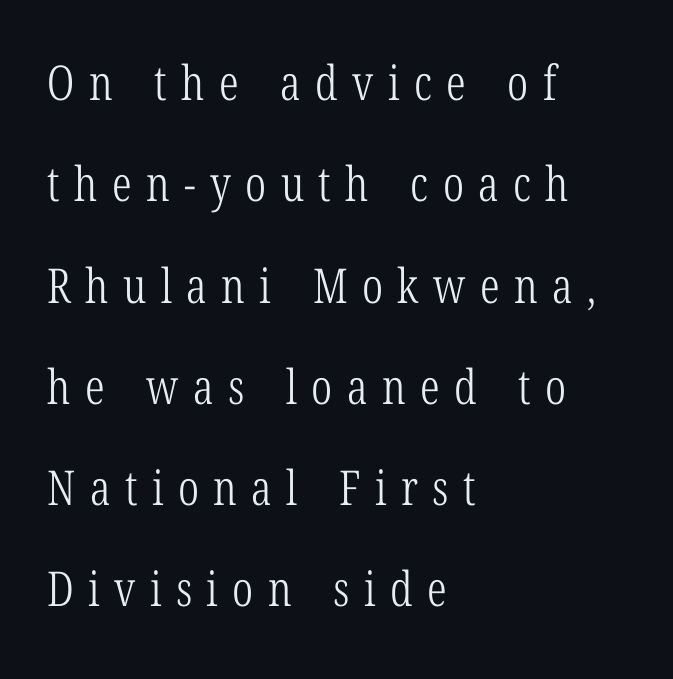
Rule under the text: the space is simply empty. Here the designer chose a conventional face with non-uniform glyph widths. Left-aligned paragraph, ragged on the right. The axis of the letterforms is exactly vertical. Widely set lines give the paragraph a tall, airy silhouette. Type style note: has serifs.
